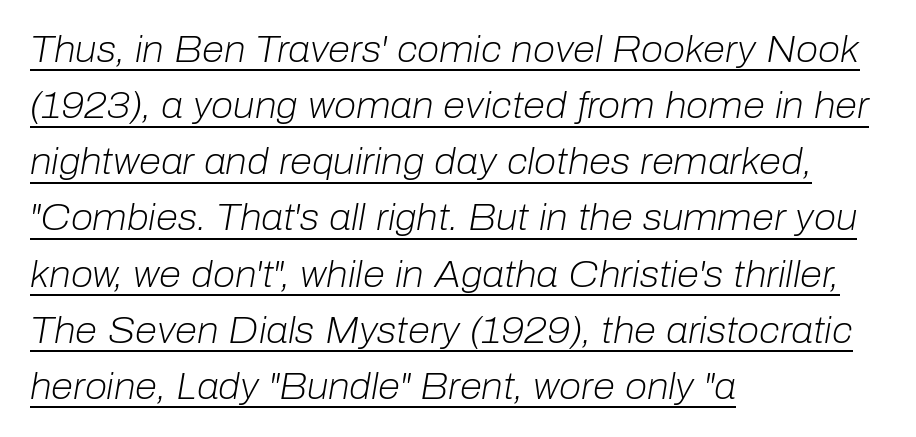
{"italic": "yes", "lean": "right", "slant_degrees": 10, "bold": "no", "weight": "light", "width": "normal", "stroke_contrast": "low", "x_height": "medium", "monospaced": "no", "underline": "yes", "align": "left", "line_spacing": "normal", "line_spacing_ratio": 1.56, "letter_spacing": "normal", "letter_spacing_em": 0.0, "glyph_px": 36}
